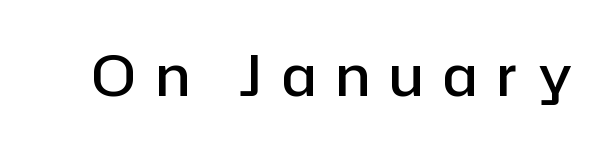
{"serif": "no", "italic": "no", "bold": "semi", "weight": "semibold", "width": "normal", "stroke_contrast": "low", "x_height": "medium", "monospaced": "no", "underline": "no", "letter_spacing": "wide", "letter_spacing_em": 0.36, "glyph_px": 56}
